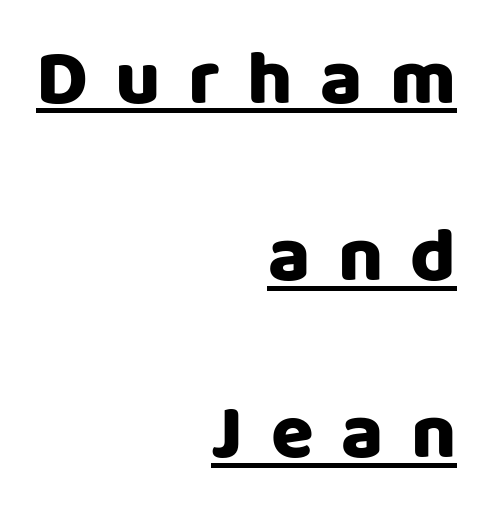
The lines are quadded right. A baseline rule has been typeset under these characters. The type sits square on the baseline with zero lean. Each letter keeps its own natural width here, so spacing adapts to shape. A typesetter would label this face a sans.
